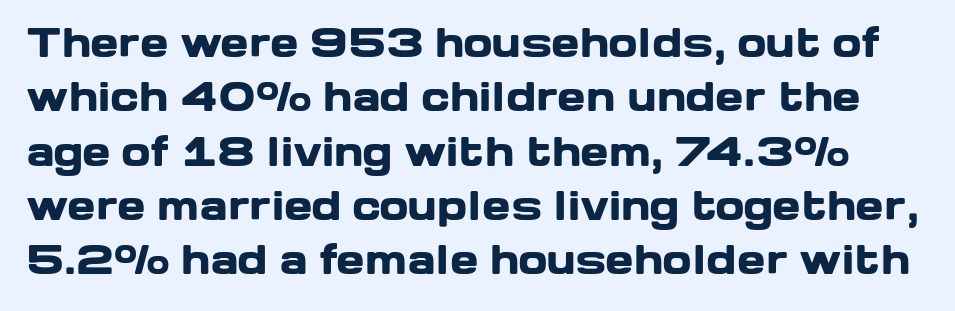
{"serif": "no", "italic": "no", "bold": "yes", "weight": "heavy", "width": "wide", "stroke_contrast": "low", "x_height": "medium", "monospaced": "no", "underline": "no", "line_spacing": "normal", "line_spacing_ratio": 1.43, "letter_spacing": "normal", "letter_spacing_em": 0.0, "glyph_px": 38}
